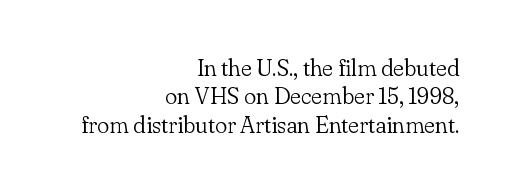
Q: Is the text bold? A: No.
Q: Is the text italic (slanted)? A: No, it is upright.
Q: Is the text underlined? A: No.
Q: How is the paragraph aligned? A: Right-aligned.
Q: Is the spacing between letters normal or unusually wide? A: Normal.
